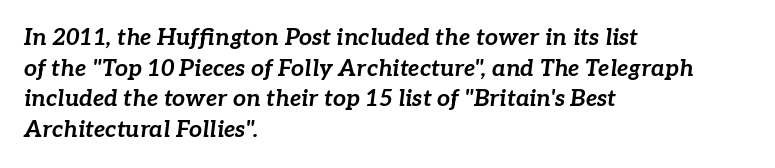
{"italic": "yes", "lean": "right", "slant_degrees": 7, "bold": "yes", "underline": "no", "align": "left", "line_spacing": "normal", "line_spacing_ratio": 1.33, "letter_spacing": "normal", "letter_spacing_em": 0.0, "glyph_px": 23}
